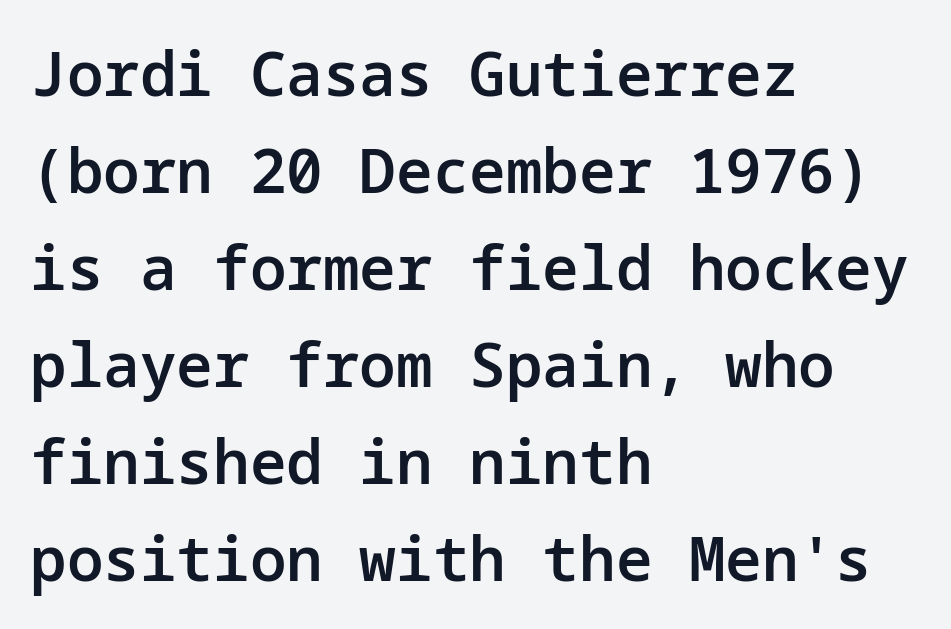
Q: Is the text bold? A: Semi-bold.
Q: Is the text italic (slanted)? A: No, it is upright.
Q: Is the typeface a serif or a sans-serif typeface? A: Sans-serif.
Q: Is the text underlined? A: No.
Q: How is the paragraph aligned? A: Left-aligned.
Q: Is the spacing between letters normal or unusually wide? A: Normal.
Q: Is the spacing between lines tight, normal or loose? A: Normal.
Q: Width (condensed, normal, or wide)? A: Normal.
Q: Stroke contrast? A: Low.
Q: x-height? A: Medium.
